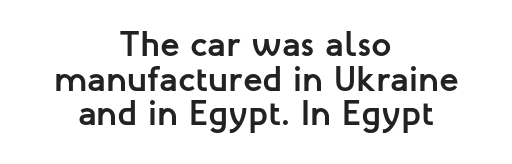
Q: Is the text bold? A: Yes.
Q: Is the text italic (slanted)? A: No, it is upright.
Q: Is the typeface a serif or a sans-serif typeface? A: Sans-serif.
Q: Is the text underlined? A: No.
Q: How is the paragraph aligned? A: Centered.
Q: Is the spacing between letters normal or unusually wide? A: Normal.
Q: Is the spacing between lines tight, normal or loose? A: Tight.
Q: Width (condensed, normal, or wide)? A: Normal.
Q: Stroke contrast? A: Low.
Q: x-height? A: Medium.
Q: Monospaced? A: No.
